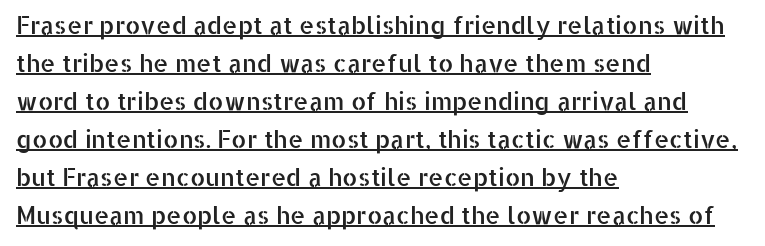
{"italic": "no", "underline": "yes", "align": "left", "line_spacing": "normal", "line_spacing_ratio": 1.58, "letter_spacing": "normal", "letter_spacing_em": 0.0, "glyph_px": 24}
